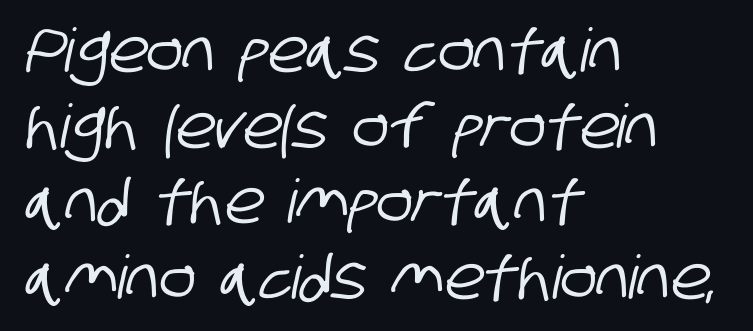
Do the characters align in a grid? No, the font is proportional. Descenders hang freely into open space. Leftover space on each line is placed entirely after the last word. A typesetter would call this leading conventional body-copy spacing.
